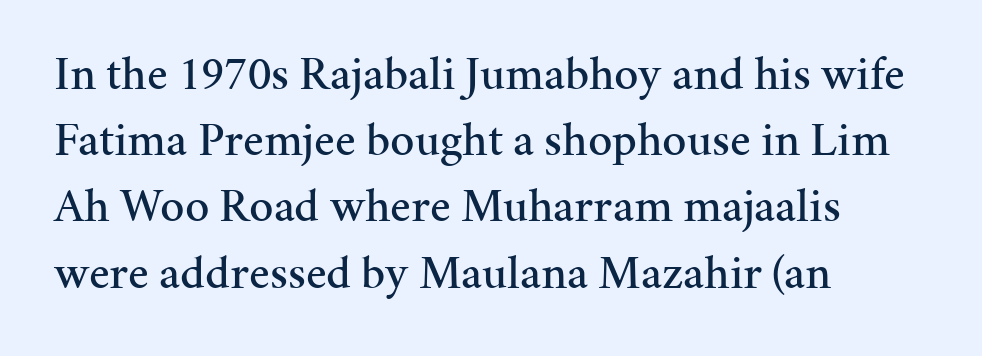
One-word summary of the alignment: left. You can tell from the footed stems that serif type was used. Nobody touched the tracking dial on this one. Students, observe: this is what conventionally led text looks like. The glyphs are unaccompanied by any horizontal stroke below them. The face used here is proportionally spaced, like ordinary book or web type.
